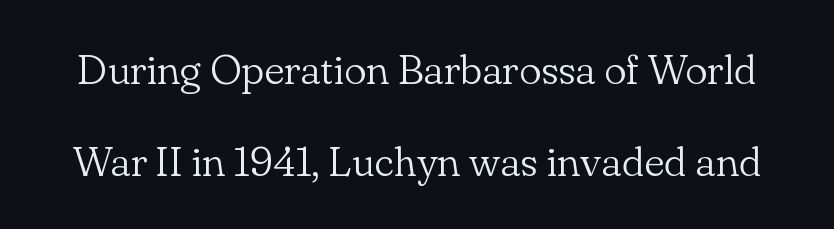
Weight: in the light-to-regular range. This sample has the flowing, uneven cadence of proportional lettering. Note: serifs present on the glyphs. Caption: standard tracking, unaltered. Do the letters lean? They stand straight. The line-height multiplier appears high, well above default.
